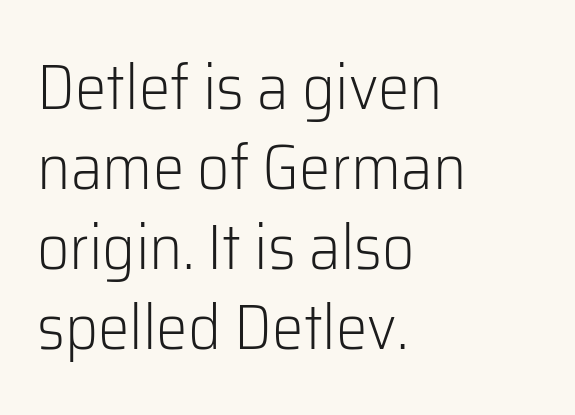
Each new line begins a customary step beneath the previous one. The letterforms sit at book weight or below. This rendering leaves character spacing at its baseline value. The paragraph has a hard left edge and a soft right edge. Does the lettering tilt? It doesn't — this is upright. A bare baseline throughout the passage.
